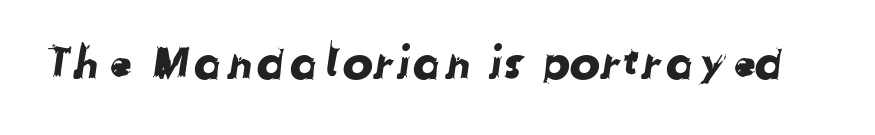
Stroke terminals: plain, sans-serif. Standard letterfit; no display-style spreading of the glyphs. Think of a printed novel: that variable character pitch is what you see here. Each row of text sits above clean, open space.
